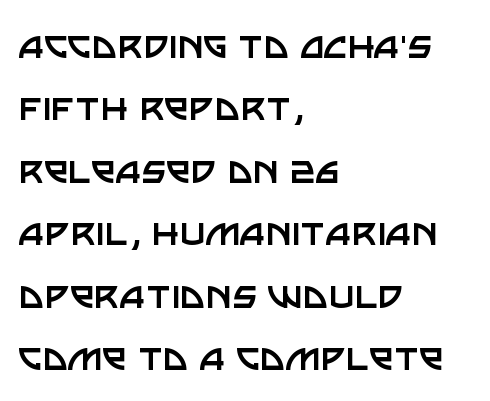
Is this a sans? Yes — the strokes have no serifs. The vertical gap from one line to the next is medium. Do the letters lean? They stand straight. Standard letterfit; no display-style spreading of the glyphs.
